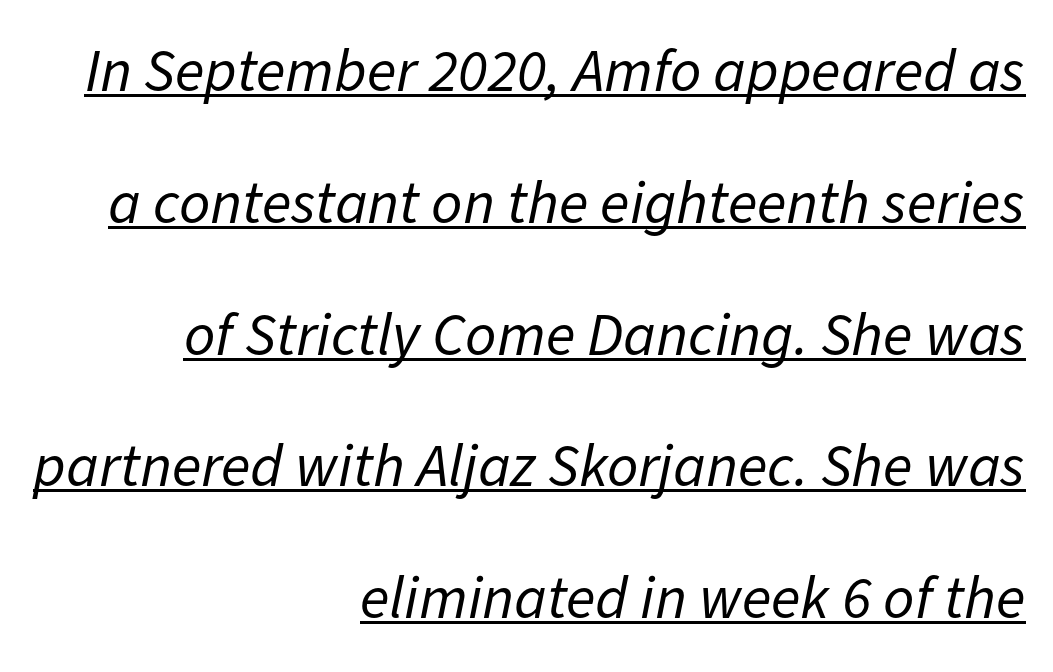
{"italic": "yes", "lean": "right", "slant_degrees": 11, "bold": "no", "weight": "regular", "width": "normal", "stroke_contrast": "low", "x_height": "medium", "monospaced": "no", "underline": "yes", "align": "right", "line_spacing": "loose", "line_spacing_ratio": 2.16, "letter_spacing": "normal", "letter_spacing_em": 0.0, "glyph_px": 61}
